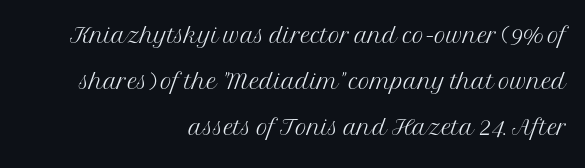
{"serif": "yes", "bold": "no", "weight": "light", "width": "normal", "stroke_contrast": "medium", "x_height": "medium", "monospaced": "no", "underline": "no", "align": "right", "line_spacing": "normal", "line_spacing_ratio": 1.44, "letter_spacing": "normal", "letter_spacing_em": 0.0, "glyph_px": 32}
